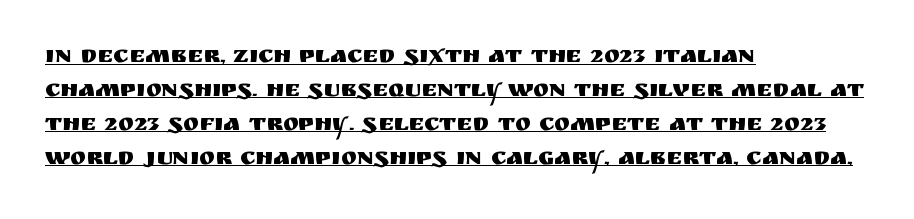
Q: Is the text italic (slanted)? A: No, it is upright.
Q: Is the text underlined? A: Yes.
Q: How is the paragraph aligned? A: Left-aligned.
Q: Is the spacing between letters normal or unusually wide? A: Normal.
Q: Is the spacing between lines tight, normal or loose? A: Normal.
